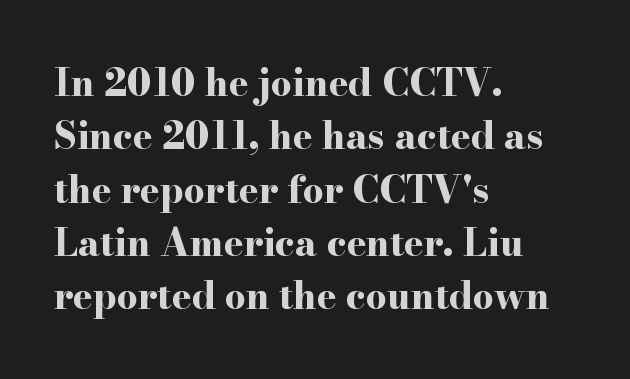
{"serif": "yes", "italic": "no", "bold": "yes", "weight": "bold", "width": "wide", "stroke_contrast": "high", "x_height": "small", "monospaced": "no", "underline": "no", "align": "left", "line_spacing": "normal", "line_spacing_ratio": 1.44, "letter_spacing": "normal", "letter_spacing_em": 0.0, "glyph_px": 37}
